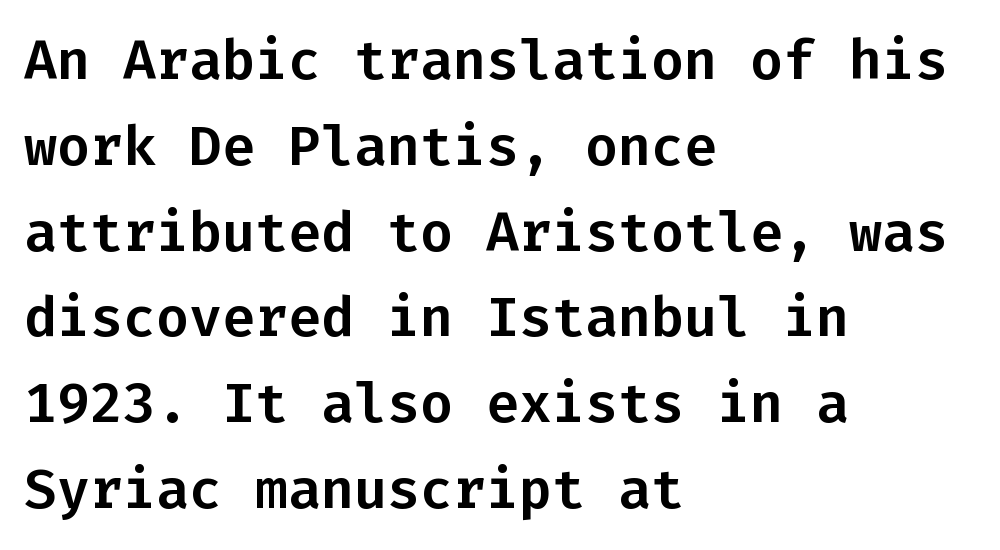
Q: Is the text italic (slanted)? A: No, it is upright.
Q: Is the typeface a serif or a sans-serif typeface? A: Sans-serif.
Q: Is the text underlined? A: No.
Q: How is the paragraph aligned? A: Left-aligned.
Q: Is the spacing between letters normal or unusually wide? A: Normal.
Q: Is the spacing between lines tight, normal or loose? A: Normal.
Q: Width (condensed, normal, or wide)? A: Normal.
Q: Stroke contrast? A: Low.
Q: x-height? A: Medium.
Q: Monospaced? A: Yes.
